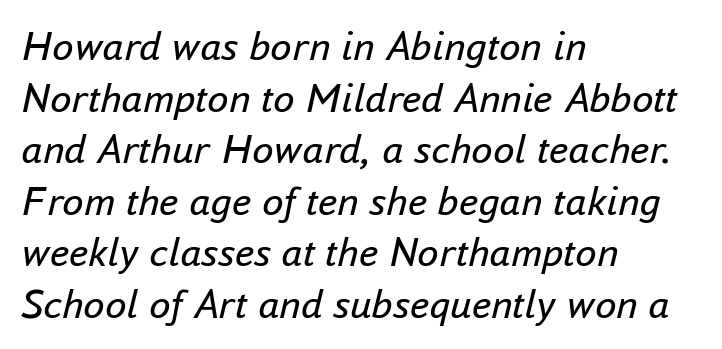
{"italic": "yes", "lean": "right", "slant_degrees": 16, "bold": "no", "weight": "regular", "width": "normal", "stroke_contrast": "low", "x_height": "small", "monospaced": "no", "underline": "no", "align": "left", "line_spacing_ratio": 1.2, "letter_spacing": "normal", "letter_spacing_em": 0.0, "glyph_px": 43}
